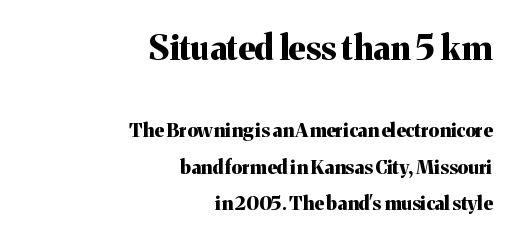
Q: Is the text bold? A: Yes.
Q: Is the text italic (slanted)? A: No, it is upright.
Q: Is the typeface a serif or a sans-serif typeface? A: Serif.
Q: Is the text underlined? A: No.
Q: How is the paragraph aligned? A: Right-aligned.
Q: Is the spacing between letters normal or unusually wide? A: Normal.
Q: Is the spacing between lines tight, normal or loose? A: Loose.
Q: Which block of text is set in a larger size, the first (top) or the second (bottom)? A: The first (top) one.
Q: Width (condensed, normal, or wide)? A: Normal.
Q: Stroke contrast? A: Medium.
Q: x-height? A: Medium.
Q: Monospaced? A: No.
